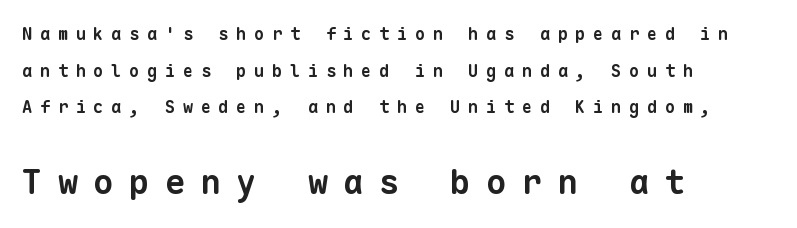
The image shows 34 px bold sans-serif type, monospaced; set left-aligned, loose line spacing (2.16x), unusually wide letter spacing (+0.45 em), not underlined; the second (bottom) block is 2.0x larger; low stroke contrast and a medium x-height.
